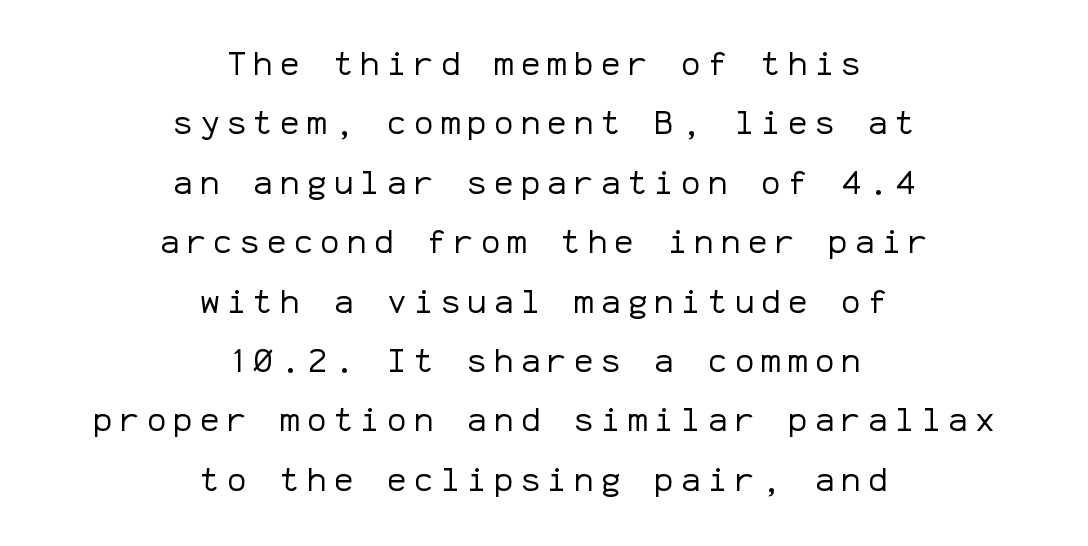
The image shows 33 px regular-weight sans-serif type, upright, monospaced; set centered, line spacing 1.8x, unusually wide letter spacing (+0.21 em), not underlined; low stroke contrast and a medium x-height.
